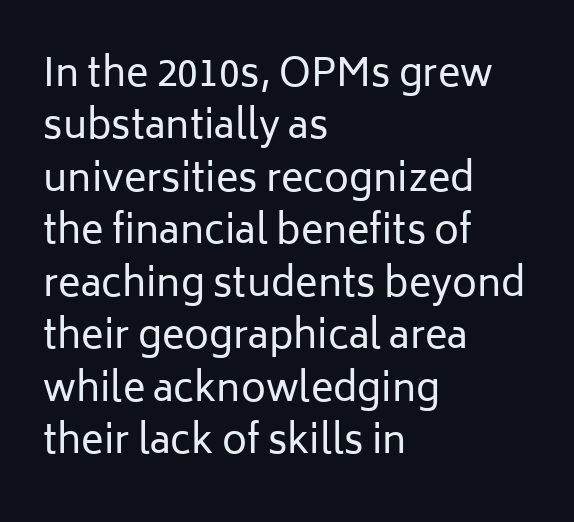
Q: Is the text bold? A: No.
Q: Is the text italic (slanted)? A: No, it is upright.
Q: Is the typeface a serif or a sans-serif typeface? A: Sans-serif.
Q: Is the text underlined? A: No.
Q: How is the paragraph aligned? A: Left-aligned.
Q: Is the spacing between letters normal or unusually wide? A: Normal.
Q: Is the spacing between lines tight, normal or loose? A: Normal.
Q: Width (condensed, normal, or wide)? A: Normal.
Q: Stroke contrast? A: Low.
Q: x-height? A: Medium.
Q: Monospaced? A: No.
